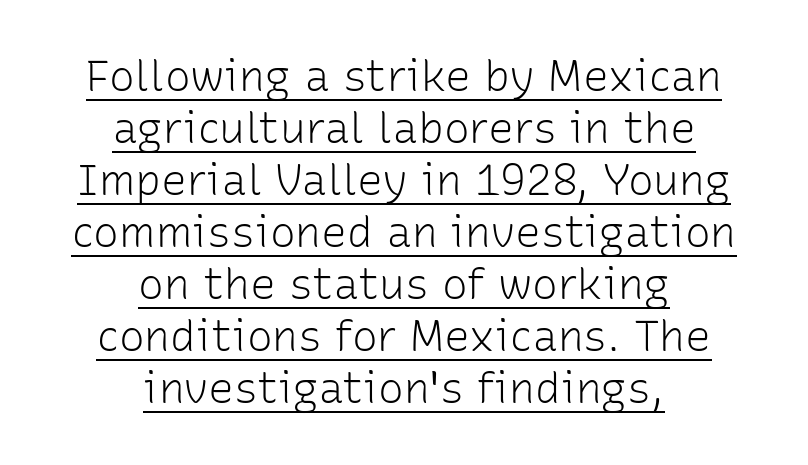
{"serif": "no", "italic": "no", "bold": "no", "weight": "light", "width": "normal", "stroke_contrast": "low", "x_height": "medium", "monospaced": "no", "underline": "yes", "align": "center", "line_spacing_ratio": 1.21, "letter_spacing": "normal", "letter_spacing_em": 0.0, "glyph_px": 43}
